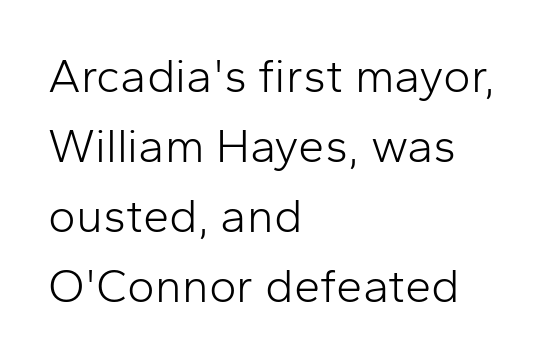
The image shows 47 px light sans-serif type, upright; set left-aligned, normal line spacing (1.49x), normal letter spacing, not underlined; low stroke contrast and a medium x-height.
